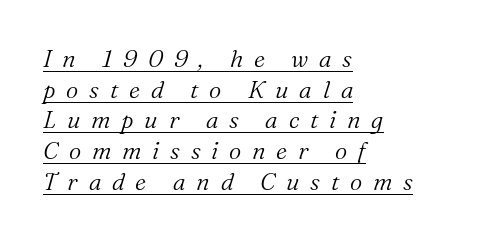
Students, observe the line beneath the letters — that is underlining. Regarding leading, the lines here are spaced in the standard way. The text carries the slant typical of an italic or oblique font. Compared with a typical body face, this is equally light or lighter still. Tracking here is generous; glyphs stand well apart from one another.
